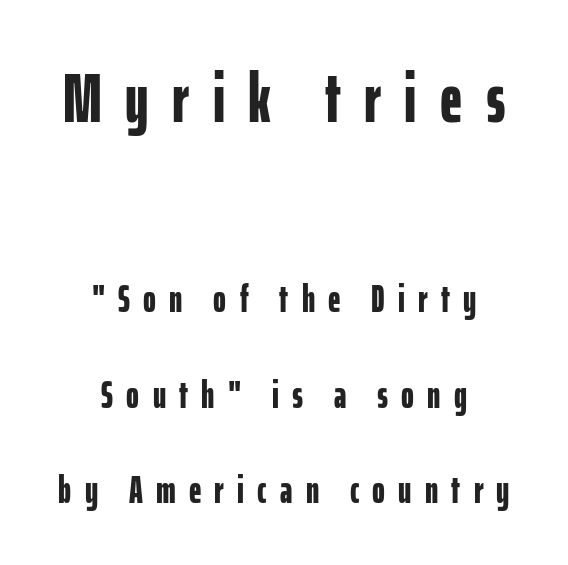
Q: Is the text bold? A: Yes.
Q: Is the text italic (slanted)? A: No, it is upright.
Q: Is the typeface a serif or a sans-serif typeface? A: Sans-serif.
Q: Is the text underlined? A: No.
Q: How is the paragraph aligned? A: Centered.
Q: Is the spacing between letters normal or unusually wide? A: Unusually wide.
Q: Is the spacing between lines tight, normal or loose? A: Loose.
Q: Which block of text is set in a larger size, the first (top) or the second (bottom)? A: The first (top) one.
Q: Width (condensed, normal, or wide)? A: Condensed.
Q: Stroke contrast? A: Low.
Q: x-height? A: Medium.
Q: Monospaced? A: No.
